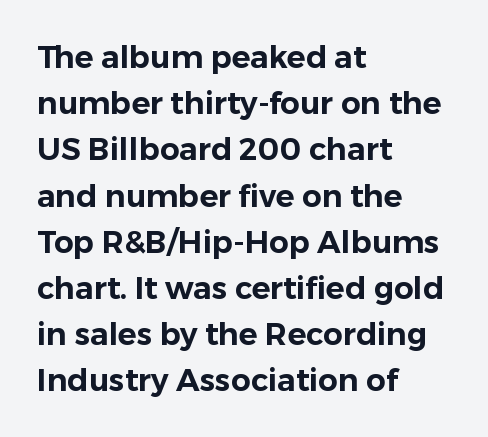
{"serif": "no", "italic": "no", "width": "normal", "stroke_contrast": "low", "x_height": "medium", "monospaced": "no", "underline": "no", "align": "left", "line_spacing": "normal", "line_spacing_ratio": 1.49, "letter_spacing": "normal", "letter_spacing_em": 0.0, "glyph_px": 31}
